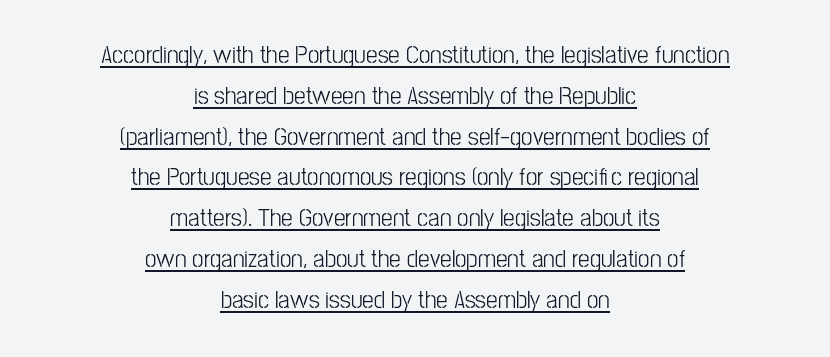
{"italic": "no", "bold": "no", "underline": "yes", "align": "center", "line_spacing": "normal", "line_spacing_ratio": 1.57, "letter_spacing": "normal", "letter_spacing_em": 0.0, "glyph_px": 26}
